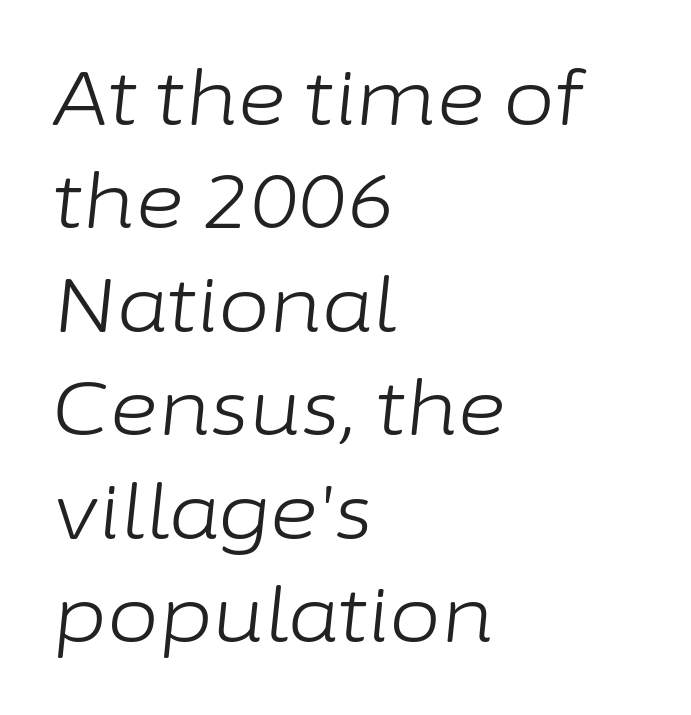
{"italic": "yes", "lean": "right", "slant_degrees": 6, "bold": "no", "weight": "light", "width": "normal", "stroke_contrast": "low", "x_height": "medium", "monospaced": "no", "underline": "no", "align": "left", "line_spacing": "normal", "line_spacing_ratio": 1.38, "letter_spacing": "normal", "letter_spacing_em": 0.0, "glyph_px": 75}
